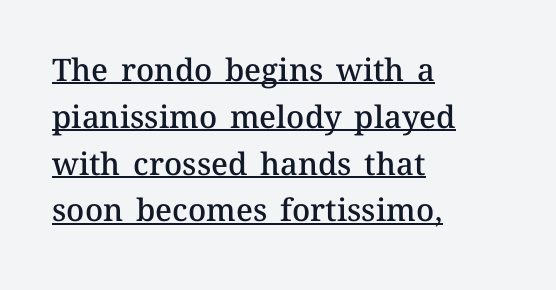
The image shows 31 px semibold type, upright; set left-aligned, normal line spacing (1.51x), normal letter spacing, underlined; medium stroke contrast and a medium x-height.
